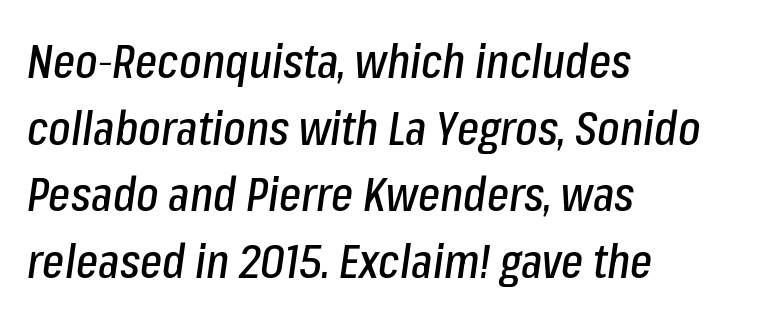
Any mark beneath the type? The region is blank. This is oblique type, the kind used for emphasis or titles. The letters advance in unequal steps, a hallmark of proportional type. Each word holds together tightly as a unit, with standard inter-letter gaps. One glance says typical: line gaps are just what's usual. Is the block centered? No — it sits flush against the left margin.
